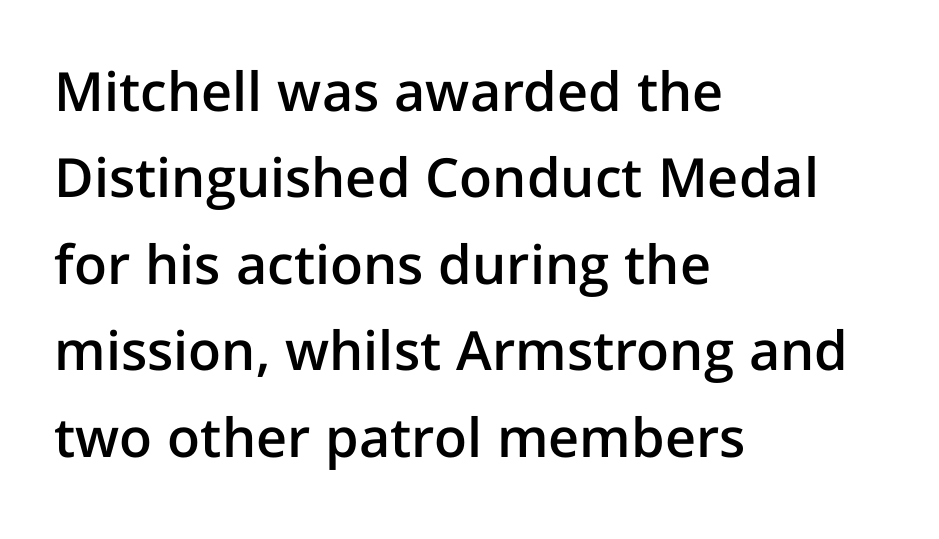
Default kerning and tracking; the words read as compact shapes. The font family rendered here belongs to the sans-serif group. Baseline-to-baseline distance is the conventional proportion of letter height. Designer's note — italics off, roman on. Stroke thickness is moderately raised; the sample reads as semibold. Each letter keeps its own natural width here, so spacing adapts to shape.
